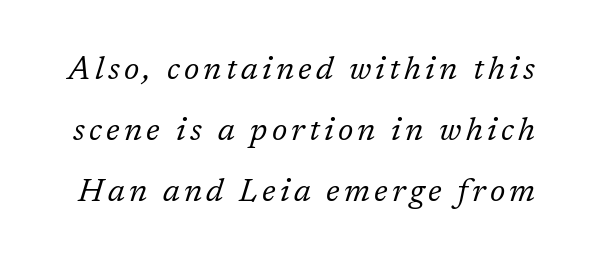
These lines are composed in type with serifs. The foot of each line stays bare and open. A typesetter would call this proportional, since set widths differ per character. The designer dialed line spacing up above the default. Slant detected: the letters are inclined.
